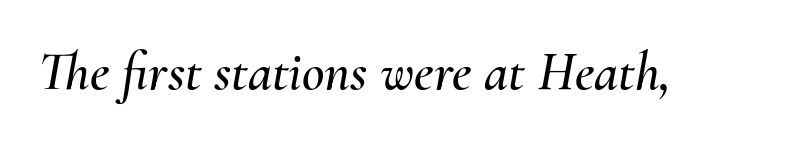
The image shows 55 px text type, italic (leaning right); set normal letter spacing, not underlined; medium stroke contrast and a small x-height.
